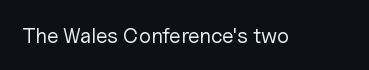
The image shows 21 px text type, upright; set normal letter spacing, not underlined.
